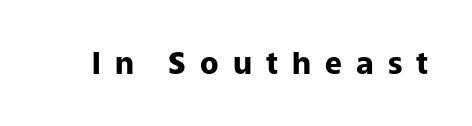
The image shows 30 px heavy sans-serif type, upright; set unusually wide letter spacing (+0.47 em), not underlined; low stroke contrast and a medium x-height.
